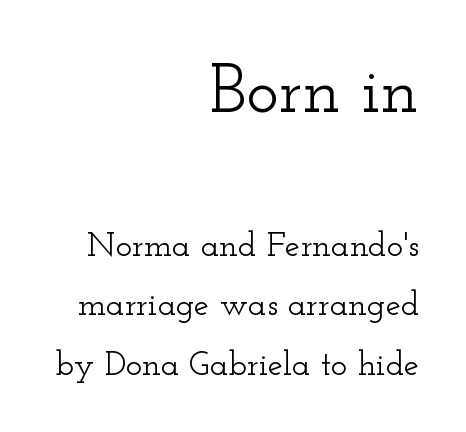
Q: Is the text italic (slanted)? A: No, it is upright.
Q: Is the typeface a serif or a sans-serif typeface? A: Serif.
Q: Is the text underlined? A: No.
Q: How is the paragraph aligned? A: Right-aligned.
Q: Is the spacing between letters normal or unusually wide? A: Normal.
Q: Which block of text is set in a larger size, the first (top) or the second (bottom)? A: The first (top) one.
Q: Width (condensed, normal, or wide)? A: Wide.
Q: Stroke contrast? A: Low.
Q: x-height? A: Small.
Q: Monospaced? A: No.
